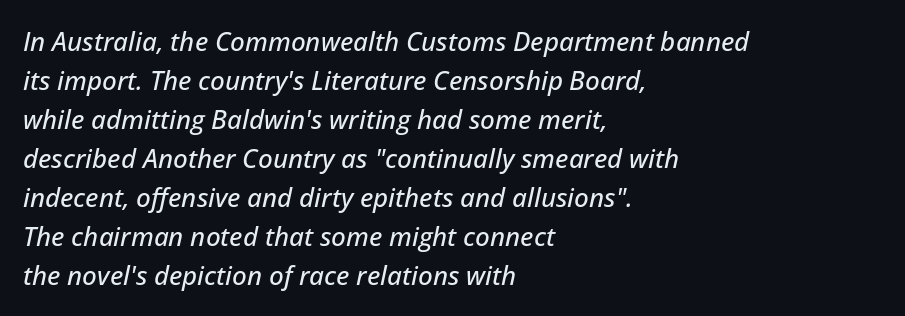
Q: Is the text italic (slanted)? A: Yes, it leans right by about 12 degrees.
Q: Is the text underlined? A: No.
Q: How is the paragraph aligned? A: Left-aligned.
Q: Is the spacing between letters normal or unusually wide? A: Normal.
Q: Is the spacing between lines tight, normal or loose? A: Normal.
